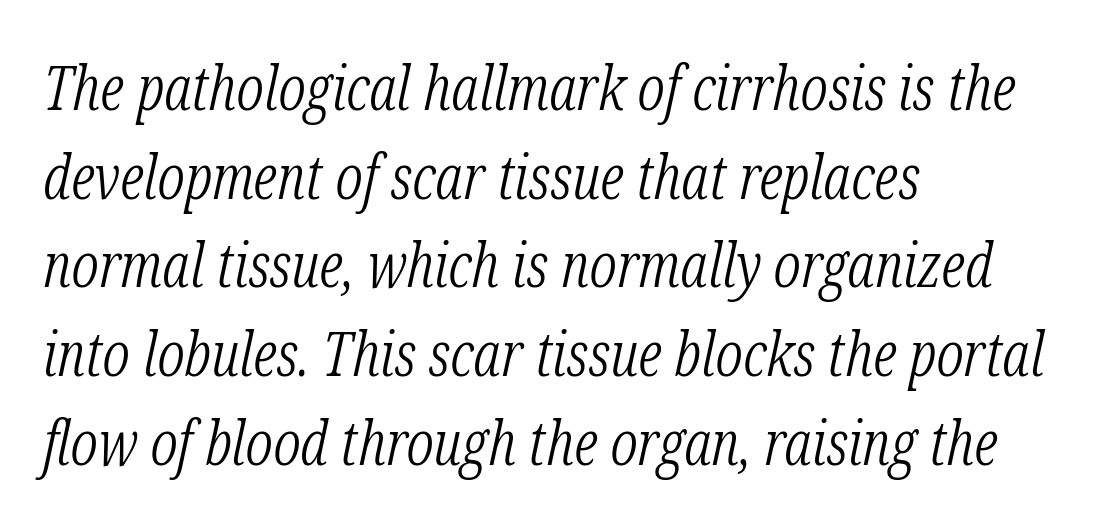
You can tell it's italic because the verticals aren't actually vertical. Students, observe: this is what conventionally led text looks like. Is this a fixed-width face? No — the glyphs have proportional, varying widths. Old-style or modern, the face here clearly has serifs. Look at the tracking — it's just the regular setting, nothing added. Leftover space on each line is placed entirely after the last word.
